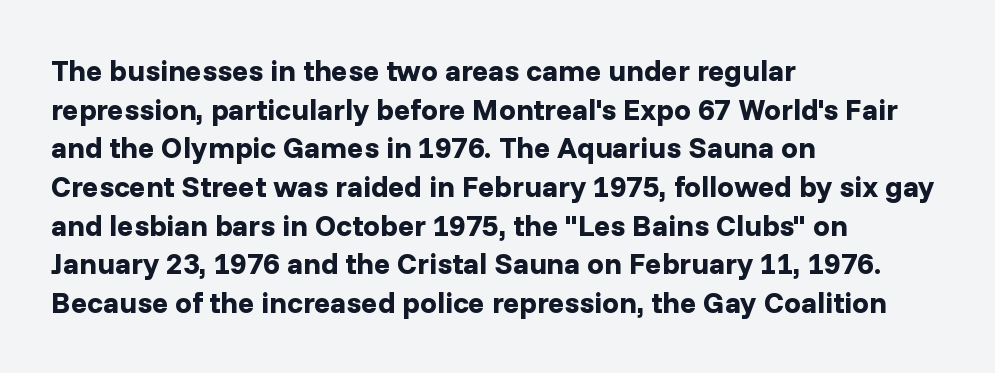
The rows are spaced the way most documents space them. Character widths vary here, with narrow letters taking less room than wide ones. Italic: no, the glyphs are upright roman. The passage shown has conventional tracking throughout.
